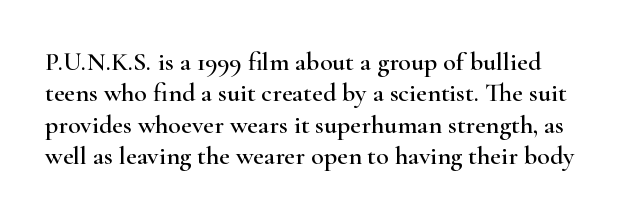
Q: Is the text italic (slanted)? A: No, it is upright.
Q: Is the text underlined? A: No.
Q: Is the spacing between letters normal or unusually wide? A: Normal.
